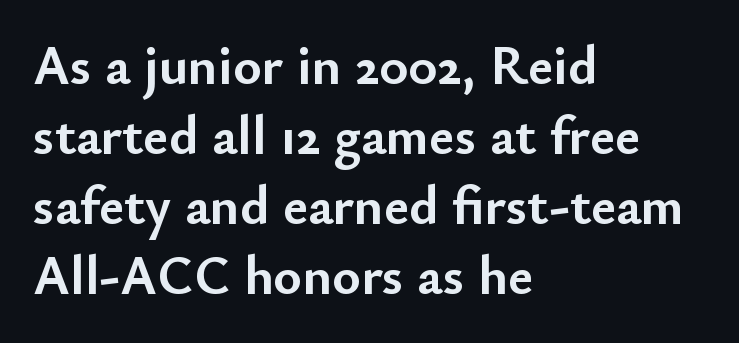
Q: Is the text bold? A: Yes.
Q: Is the text italic (slanted)? A: No, it is upright.
Q: Is the typeface a serif or a sans-serif typeface? A: Sans-serif.
Q: Is the text underlined? A: No.
Q: How is the paragraph aligned? A: Left-aligned.
Q: Is the spacing between letters normal or unusually wide? A: Normal.
Q: Is the spacing between lines tight, normal or loose? A: Normal.
Q: Width (condensed, normal, or wide)? A: Normal.
Q: Stroke contrast? A: Low.
Q: x-height? A: Small.
Q: Monospaced? A: No.
